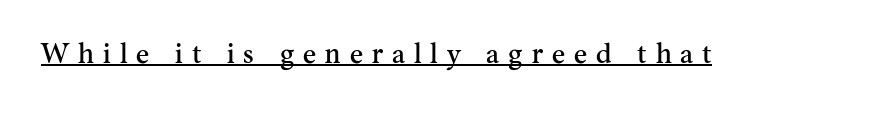
The image shows 28 px serif type, upright; set unusually wide letter spacing (+0.32 em), underlined; medium stroke contrast and a small x-height.
